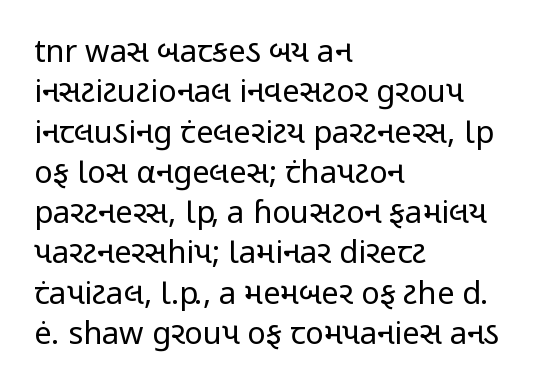
{"serif": "no", "italic": "no", "bold": "no", "weight": "regular", "width": "condensed", "stroke_contrast": "low", "x_height": "medium", "monospaced": "no", "underline": "no", "align": "left", "line_spacing": "normal", "line_spacing_ratio": 1.3, "letter_spacing": "normal", "letter_spacing_em": 0.0, "glyph_px": 31}
